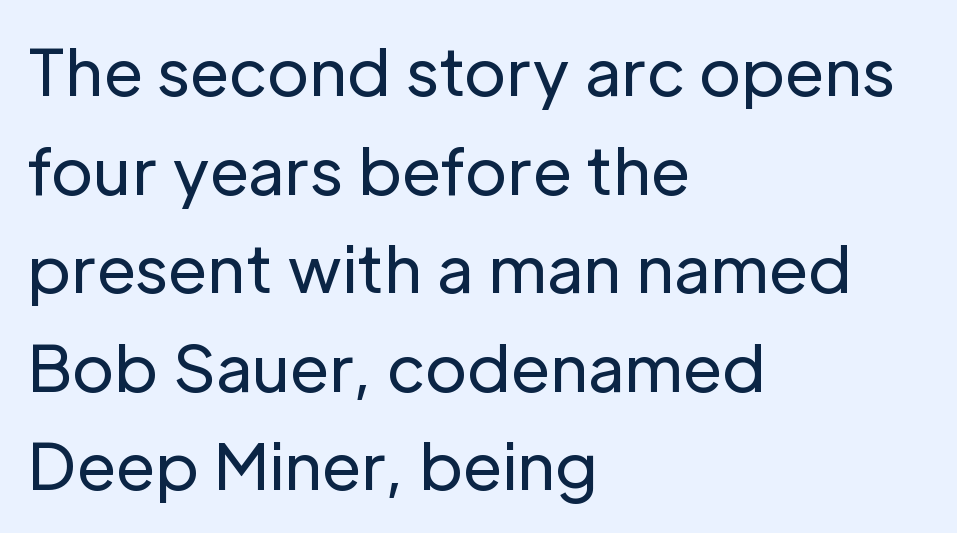
Baseline-to-baseline distance is the conventional proportion of letter height. You could not count columns in this text — the font is proportionally spaced. Inter-character spacing is left at the font's built-in metrics. The typesetting does not lean heavy: it is not bold. The font's upright variant was chosen for this text. Each letter's strokes conclude bluntly, with no projecting serifs.
